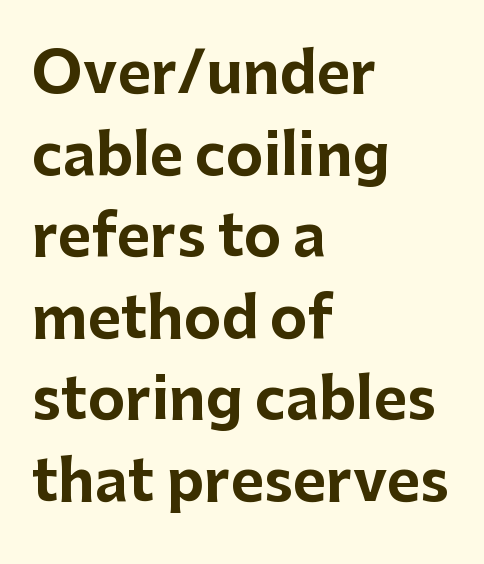
Q: Is the text bold? A: Yes.
Q: Is the text italic (slanted)? A: No, it is upright.
Q: Is the typeface a serif or a sans-serif typeface? A: Sans-serif.
Q: Is the text underlined? A: No.
Q: How is the paragraph aligned? A: Left-aligned.
Q: Is the spacing between letters normal or unusually wide? A: Normal.
Q: Is the spacing between lines tight, normal or loose? A: Normal.
Q: Width (condensed, normal, or wide)? A: Normal.
Q: Stroke contrast? A: Low.
Q: x-height? A: Medium.
Q: Monospaced? A: No.
